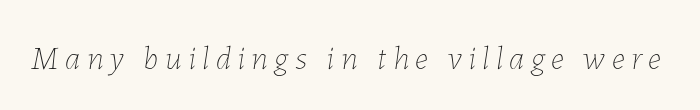
The image shows 33 px thin type, italic (leaning right); set unusually wide letter spacing (+0.2 em), not underlined; low stroke contrast and a medium x-height.
